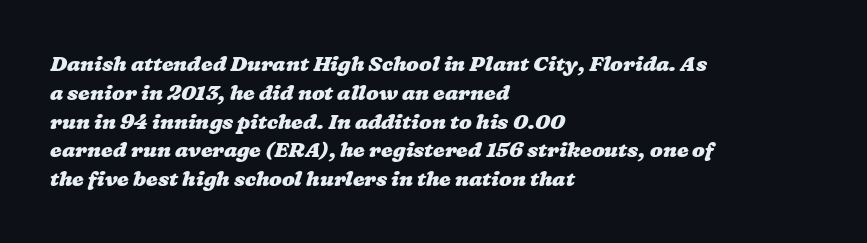
{"bold": "yes", "underline": "no", "align": "left", "line_spacing": "normal", "line_spacing_ratio": 1.37, "letter_spacing": "normal", "letter_spacing_em": 0.0, "glyph_px": 21}
